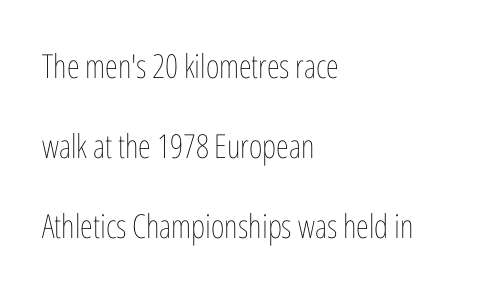
Teacher's note: observe the even left margin — that is flush-left alignment. The zone under the glyphs is completely vacant. Do the characters align in a grid? No, the font is proportional. Successive baselines arrive slowly, with a big drop between each. Italic: no, the glyphs are upright roman.
